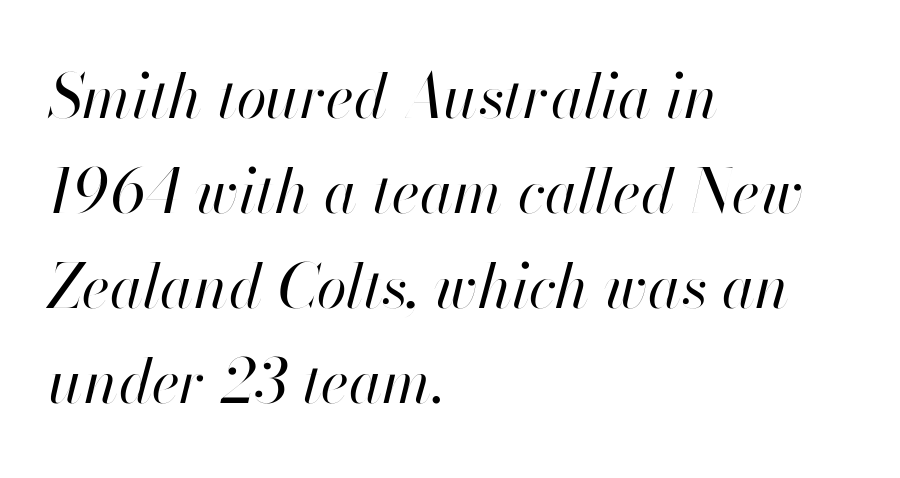
{"italic": "yes", "lean": "right", "slant_degrees": 13, "bold": "no", "weight": "regular", "width": "normal", "stroke_contrast": "high", "x_height": "small", "monospaced": "no", "underline": "no", "align": "left", "line_spacing": "normal", "line_spacing_ratio": 1.56, "letter_spacing": "normal", "letter_spacing_em": 0.0, "glyph_px": 61}
